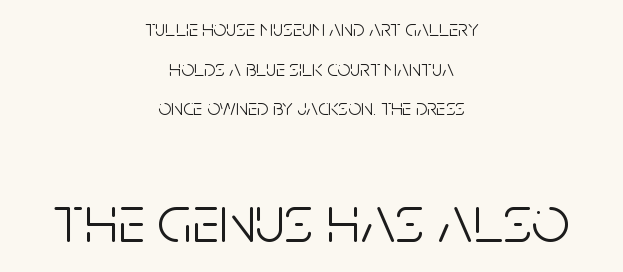
Q: Is the text bold? A: No.
Q: Is the text italic (slanted)? A: No, it is upright.
Q: Is the typeface a serif or a sans-serif typeface? A: Sans-serif.
Q: Is the text underlined? A: No.
Q: How is the paragraph aligned? A: Centered.
Q: Is the spacing between letters normal or unusually wide? A: Normal.
Q: Which block of text is set in a larger size, the first (top) or the second (bottom)? A: The second (bottom) one.
Q: Width (condensed, normal, or wide)? A: Condensed.
Q: Stroke contrast? A: Low.
Q: x-height? A: Large.
Q: Monospaced? A: No.
